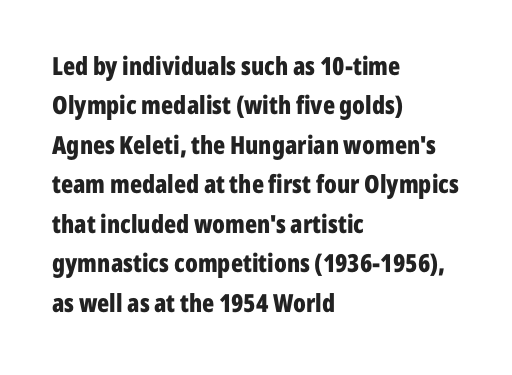
{"italic": "no", "bold": "yes", "underline": "no", "align": "left", "line_spacing": "normal", "line_spacing_ratio": 1.58, "letter_spacing": "normal", "letter_spacing_em": 0.0, "glyph_px": 25}
